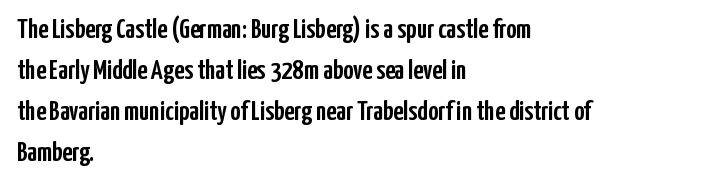
{"serif": "no", "italic": "no", "width": "condensed", "stroke_contrast": "low", "x_height": "medium", "monospaced": "no", "underline": "no", "align": "left", "line_spacing": "normal", "line_spacing_ratio": 1.47, "letter_spacing": "normal", "letter_spacing_em": 0.0, "glyph_px": 28}
